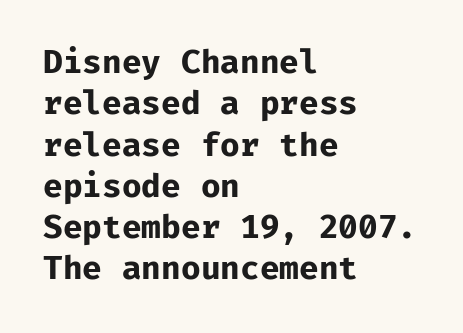
The image shows 32 px bold sans-serif type, upright, monospaced; set left-aligned, normal line spacing (1.29x), normal letter spacing, not underlined; low stroke contrast and a medium x-height.
